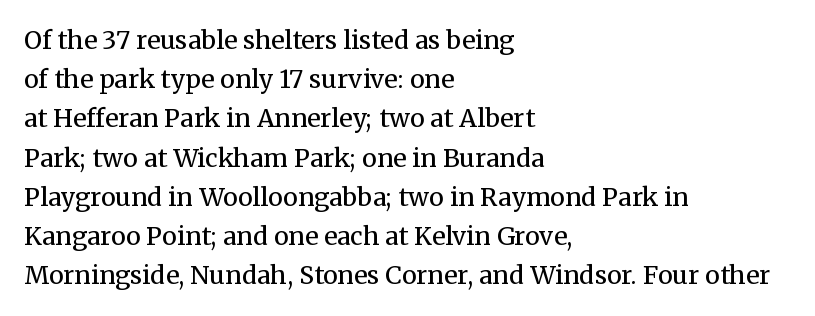
Q: Is the text bold? A: No.
Q: Is the text italic (slanted)? A: No, it is upright.
Q: Is the text underlined? A: No.
Q: How is the paragraph aligned? A: Left-aligned.
Q: Is the spacing between letters normal or unusually wide? A: Normal.
Q: Is the spacing between lines tight, normal or loose? A: Normal.
